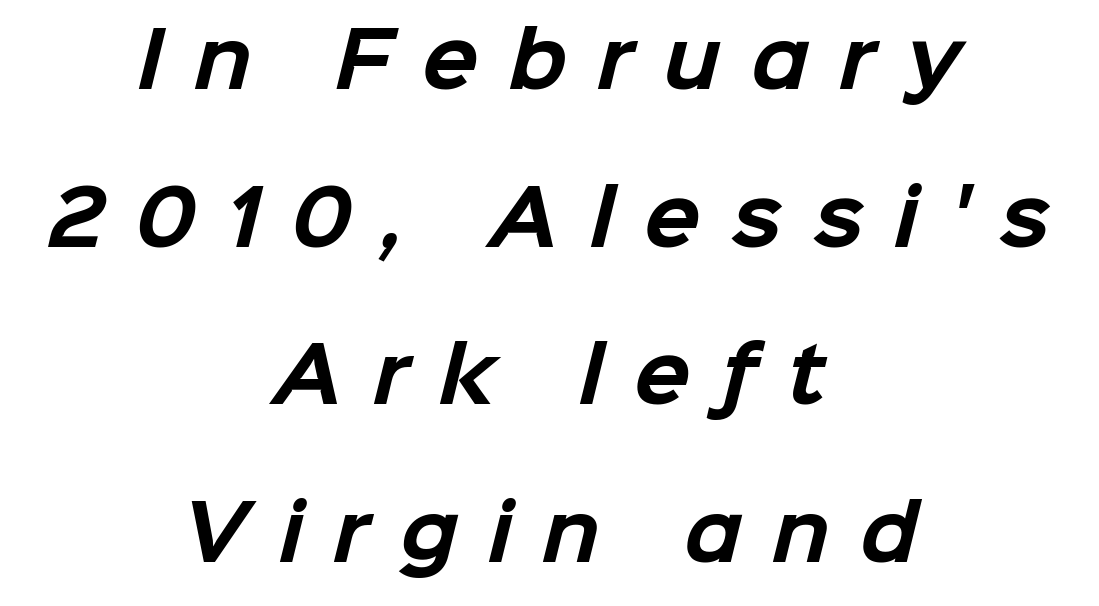
Leftover space on each line is divided equally before and after the words. Interline gaps are noticeably wide in this sample. What stands out about the letter spacing? Its width — letters are far apart. The strokes are fattened all the way to bold. Do the characters align in a grid? No, the font is proportional. Regarding serifs, this sample does without them.
